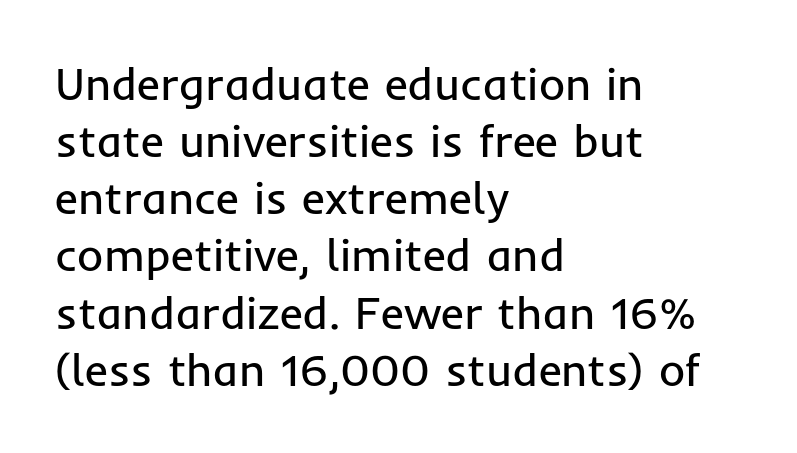
Q: Is the text bold? A: No.
Q: Is the text italic (slanted)? A: No, it is upright.
Q: Is the typeface a serif or a sans-serif typeface? A: Sans-serif.
Q: Is the text underlined? A: No.
Q: How is the paragraph aligned? A: Left-aligned.
Q: Is the spacing between letters normal or unusually wide? A: Normal.
Q: Is the spacing between lines tight, normal or loose? A: Normal.
Q: Width (condensed, normal, or wide)? A: Normal.
Q: Stroke contrast? A: Low.
Q: x-height? A: Medium.
Q: Monospaced? A: No.
